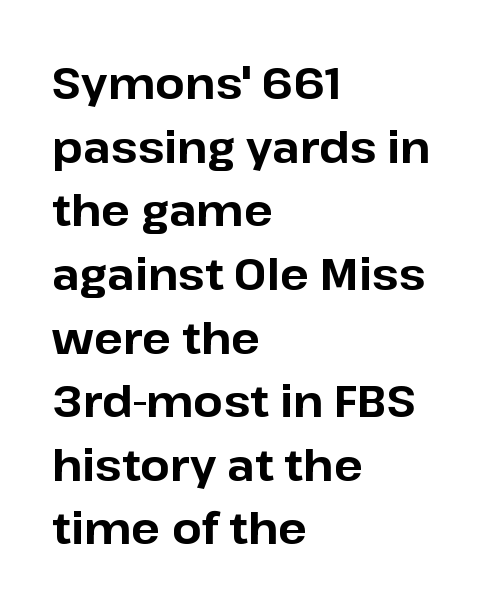
{"serif": "no", "italic": "no", "bold": "yes", "weight": "bold", "width": "normal", "stroke_contrast": "low", "x_height": "medium", "monospaced": "no", "underline": "no", "align": "left", "line_spacing": "normal", "line_spacing_ratio": 1.48, "letter_spacing": "normal", "letter_spacing_em": 0.0, "glyph_px": 43}
